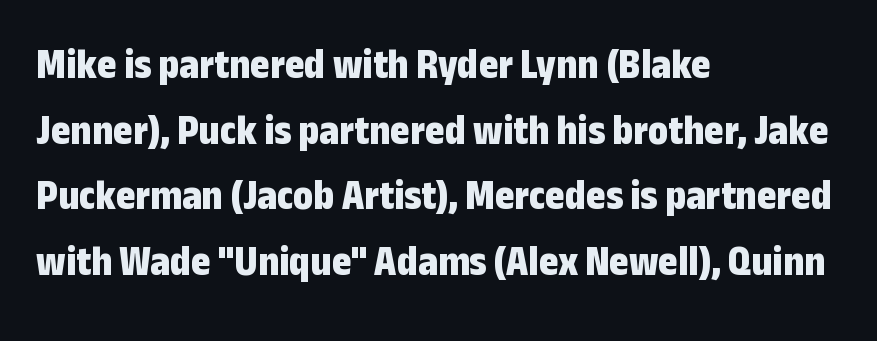
{"serif": "no", "italic": "no", "bold": "yes", "weight": "bold", "width": "condensed", "stroke_contrast": "low", "x_height": "medium", "monospaced": "no", "underline": "no", "align": "left", "line_spacing": "normal", "line_spacing_ratio": 1.56, "letter_spacing": "normal", "letter_spacing_em": 0.0, "glyph_px": 42}
